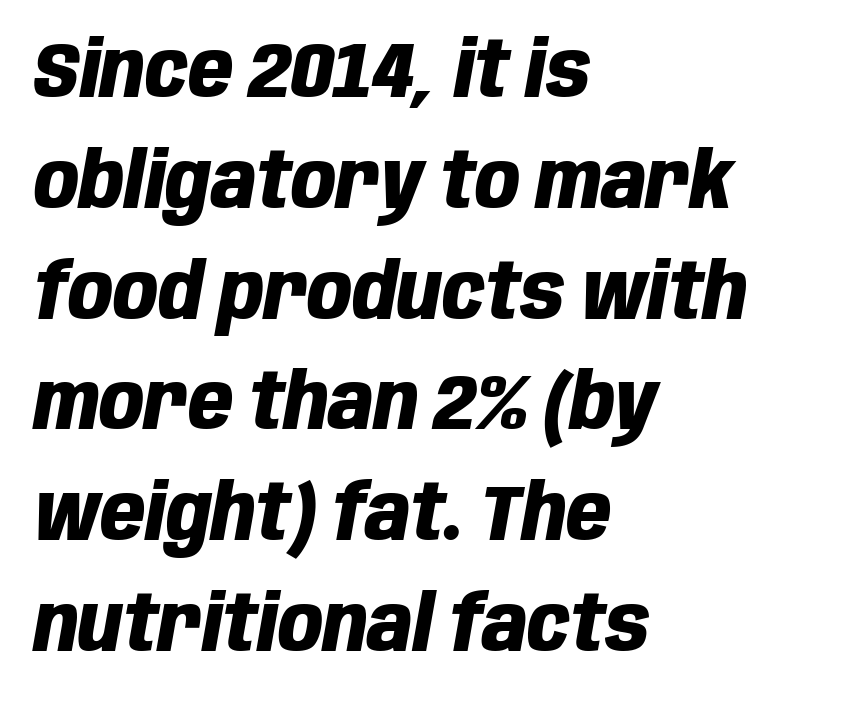
Q: Is the text bold? A: Yes.
Q: Is the text italic (slanted)? A: Yes, it leans right by about 10 degrees.
Q: Is the text underlined? A: No.
Q: How is the paragraph aligned? A: Left-aligned.
Q: Is the spacing between letters normal or unusually wide? A: Normal.
Q: Is the spacing between lines tight, normal or loose? A: Normal.
Q: Width (condensed, normal, or wide)? A: Condensed.
Q: Stroke contrast? A: Low.
Q: x-height? A: Large.
Q: Monospaced? A: No.
